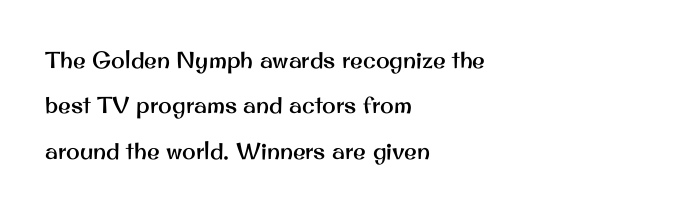
The image shows 23 px text type, upright; set left-aligned, loose line spacing (1.97x), normal letter spacing, not underlined.
